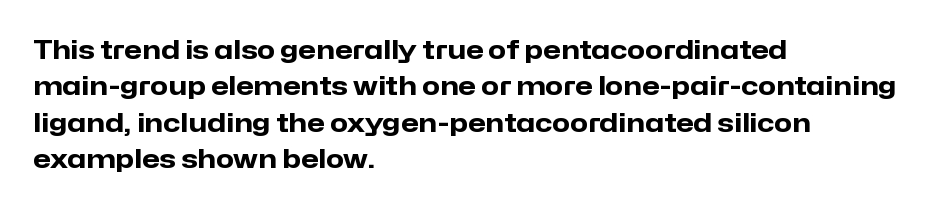
The image shows 26 px bold type, upright; set left-aligned, normal line spacing (1.4x), normal letter spacing, not underlined.
